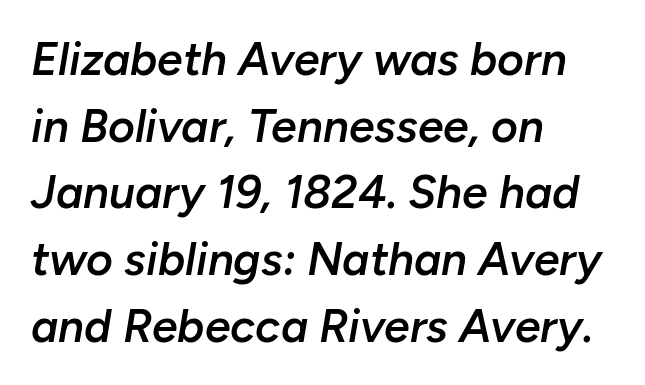
Italic? Definitely — the glyphs are oblique. Leftover space on each line is placed entirely after the last word. The face used here is proportionally spaced, like ordinary book or web type. Stems and bowls a touch heavier than normal — semibold. The block of text has a typical density, with ordinary space between rows. A typesetter would call this zero additional tracking.
